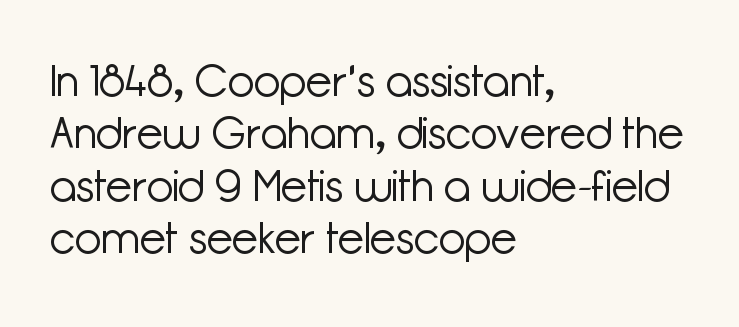
The image shows 43 px light sans-serif type, upright; set left-aligned, line spacing 1.22x, normal letter spacing, not underlined; low stroke contrast and a medium x-height.
